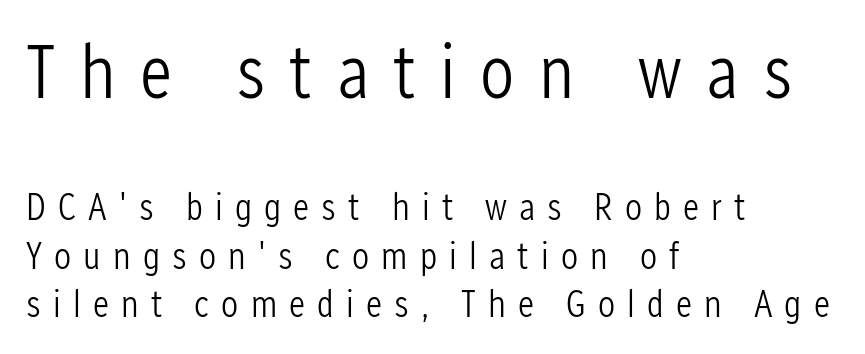
Anything drawn beneath the words? Only blank space. Typeset ragged right — the left edge is the straight one. Stem width sits at or under what a default text font uses. Spacing verdict: proportional, widths tailored to each character.
